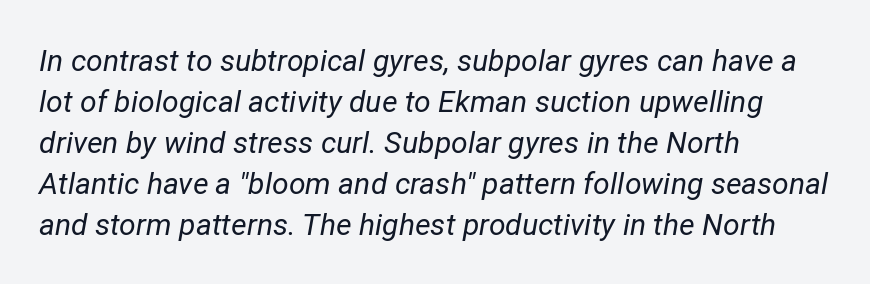
{"italic": "yes", "lean": "right", "slant_degrees": 12, "bold": "no", "weight": "regular", "width": "normal", "stroke_contrast": "low", "x_height": "medium", "monospaced": "no", "underline": "no", "align": "left", "line_spacing": "normal", "line_spacing_ratio": 1.37, "letter_spacing": "normal", "letter_spacing_em": 0.0, "glyph_px": 30}
